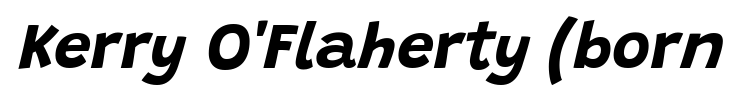
The image shows 66 px bold type, italic (leaning right); set normal letter spacing, not underlined; low stroke contrast and a large x-height.
